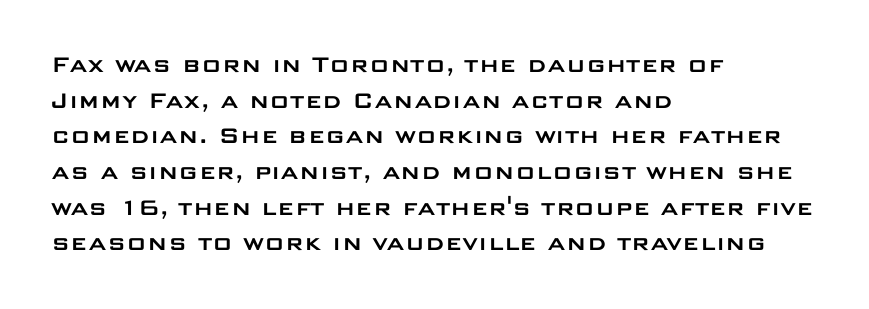
Line spacing here is normal. In terms of posture, this sample is upright. A bare baseline throughout the passage. Does the copy run flush right? No — it runs flush left. You could call the tracking neutral — neither tight nor loose.
